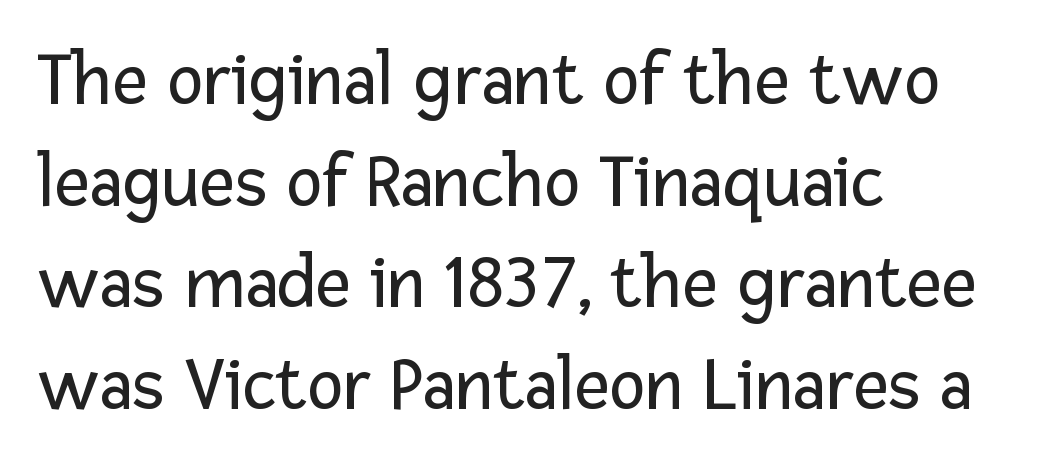
The image shows 77 px regular-weight sans-serif type, upright; set left-aligned, normal line spacing (1.32x), normal letter spacing, not underlined; low stroke contrast and a medium x-height.
